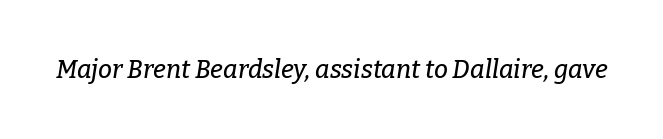
Words float on clear page, feet unadorned. The typography opts for an oblique posture over an upright one. Glyph-to-glyph distance matches everyday printed text.
